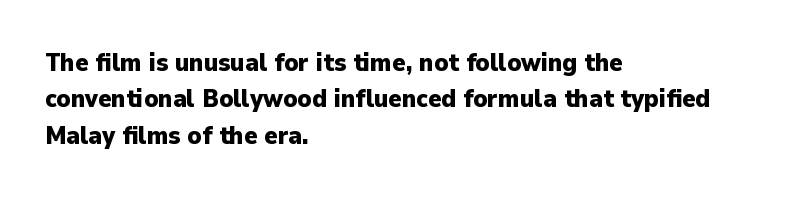
{"italic": "no", "bold": "yes", "underline": "no", "align": "left", "line_spacing": "normal", "line_spacing_ratio": 1.46, "letter_spacing": "normal", "letter_spacing_em": 0.0, "glyph_px": 25}
